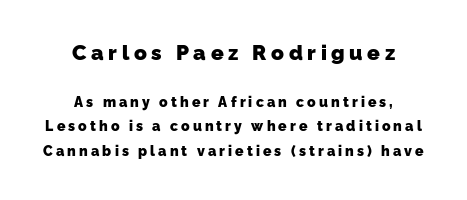
The image shows 21 px bold type; set centered, line spacing 1.73x, unusually wide letter spacing (+0.22 em), not underlined; the first (top) block is 1.5x larger.
